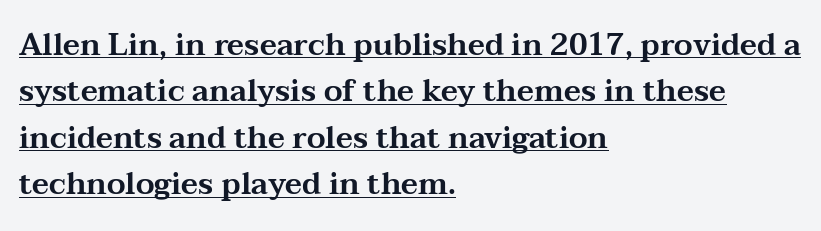
The image shows 30 px wide serif type, upright; set left-aligned, normal line spacing (1.55x), normal letter spacing, underlined; medium stroke contrast and a medium x-height.
